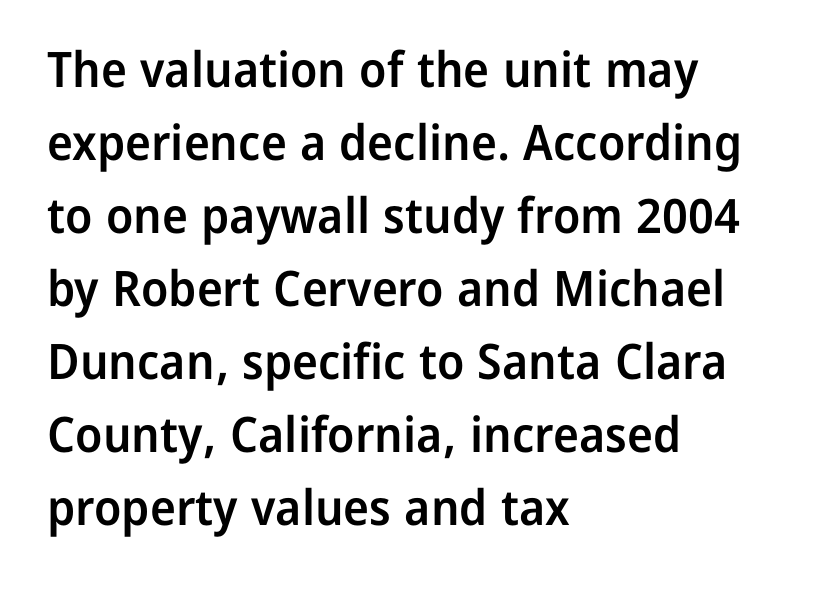
Quick note: not italic, upright. The passage shown is typed in a proportional face where columns would drift. Teacher's note: observe the even left margin — that is flush-left alignment. The line texture is even and compact thanks to regular tracking.
